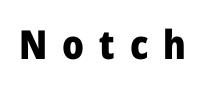
{"serif": "no", "italic": "no", "bold": "yes", "weight": "heavy", "width": "normal", "stroke_contrast": "low", "x_height": "medium", "monospaced": "no", "underline": "no", "letter_spacing": "wide", "letter_spacing_em": 0.37, "glyph_px": 40}
